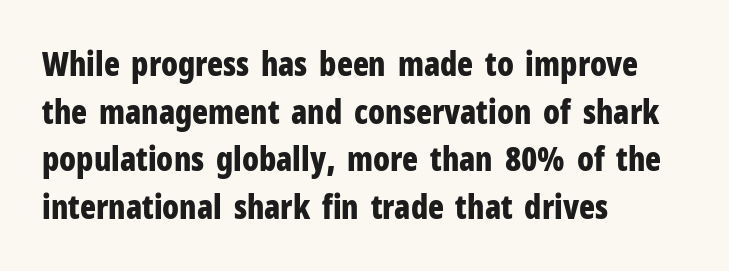
The image shows 33 px bold, condensed sans-serif type, upright; set left-aligned, normal line spacing (1.44x), normal letter spacing, not underlined; low stroke contrast and a medium x-height.
